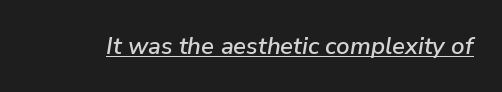
Q: Is the text italic (slanted)? A: Yes, it leans right by about 9 degrees.
Q: Is the text underlined? A: Yes.
Q: Is the spacing between letters normal or unusually wide? A: Normal.
